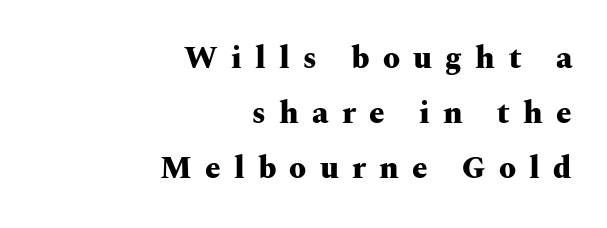
These lines carry a lot of weight — the face is fully bold. This rendering widens character spacing well past its baseline value. The strip under each line holds only bare page. These lines are set flush right with a ragged left edge. Tall strokes in this sample are plumb rather than angled.
